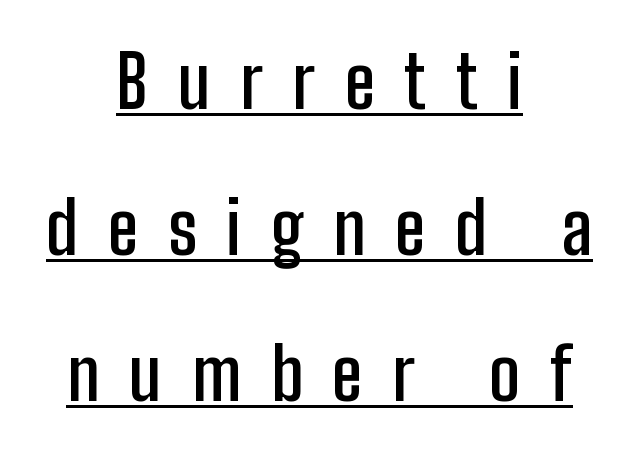
Q: Is the text bold? A: Semi-bold.
Q: Is the text italic (slanted)? A: No, it is upright.
Q: Is the typeface a serif or a sans-serif typeface? A: Sans-serif.
Q: Is the text underlined? A: Yes.
Q: How is the paragraph aligned? A: Centered.
Q: Is the spacing between letters normal or unusually wide? A: Unusually wide.
Q: Is the spacing between lines tight, normal or loose? A: Loose.
Q: Width (condensed, normal, or wide)? A: Condensed.
Q: Stroke contrast? A: Low.
Q: x-height? A: Medium.
Q: Monospaced? A: No.
